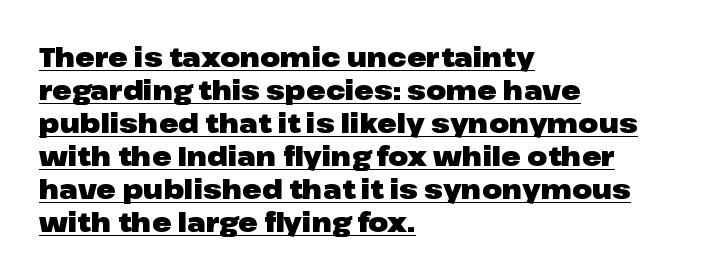
The image shows 26 px bold type, upright; set left-aligned, normal line spacing (1.27x), normal letter spacing, underlined.
